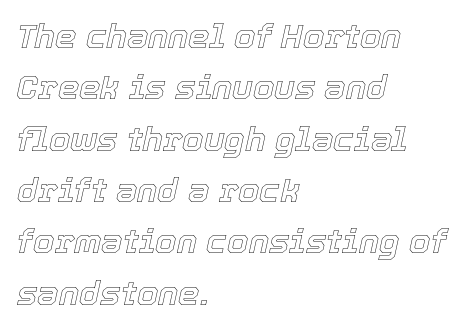
{"italic": "yes", "lean": "right", "slant_degrees": 12, "width": "normal", "x_height": "medium", "monospaced": "no", "underline": "no", "align": "left", "line_spacing": "normal", "line_spacing_ratio": 1.51, "letter_spacing": "normal", "letter_spacing_em": 0.0, "glyph_px": 34}
